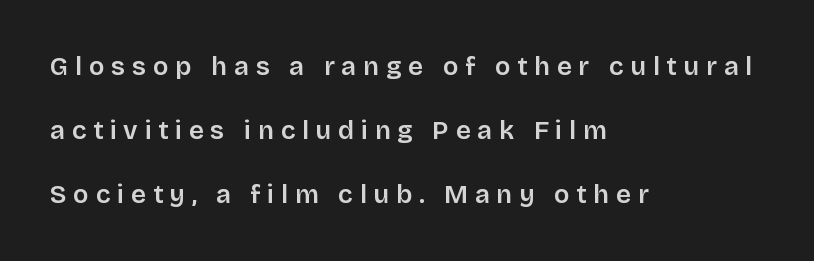
{"italic": "no", "underline": "no", "align": "left", "line_spacing": "loose", "line_spacing_ratio": 2.46, "letter_spacing": "wide", "letter_spacing_em": 0.26, "glyph_px": 26}
